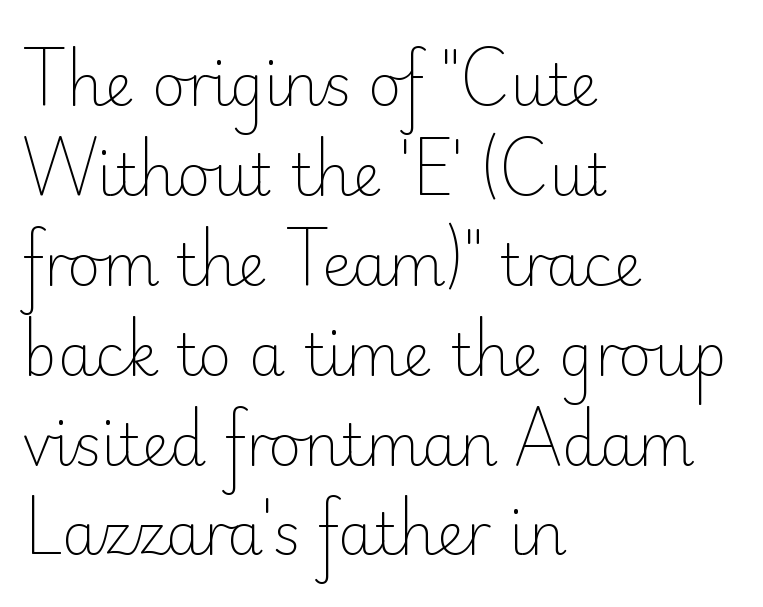
Does the type have serifs? No, each stem ends abruptly. A typesetter would call this leading conventional body-copy spacing. Caption: multi-line text, flush left, ragged right. Each letter keeps its own natural width here, so spacing adapts to shape.
